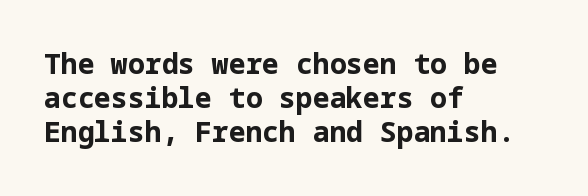
{"serif": "no", "italic": "no", "bold": "yes", "weight": "bold", "width": "normal", "stroke_contrast": "low", "x_height": "medium", "underline": "no", "align": "left", "line_spacing_ratio": 1.22, "letter_spacing": "normal", "letter_spacing_em": 0.0, "glyph_px": 28}
